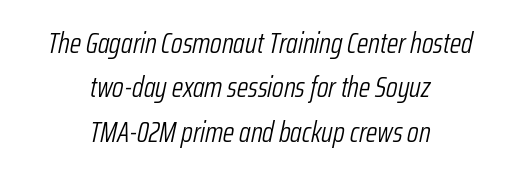
{"italic": "yes", "lean": "right", "slant_degrees": 12, "bold": "no", "weight": "light", "width": "condensed", "stroke_contrast": "low", "x_height": "medium", "monospaced": "no", "underline": "no", "align": "center", "line_spacing": "normal", "line_spacing_ratio": 1.53, "letter_spacing": "normal", "letter_spacing_em": 0.0, "glyph_px": 29}
